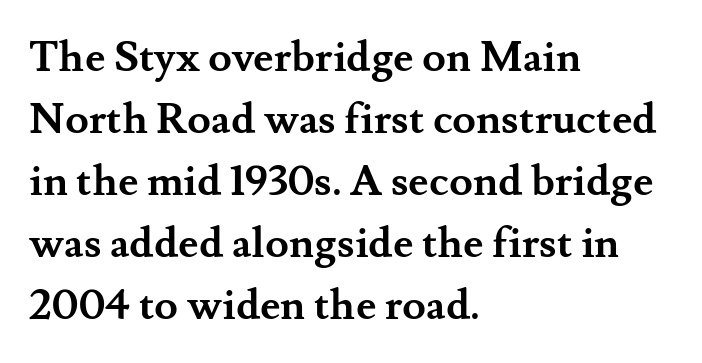
Has an underline been added? It has not. The font family rendered here belongs to the serif group. These lines carry a lot of weight — the face is fully bold. The type sits square on the baseline with zero lean.
